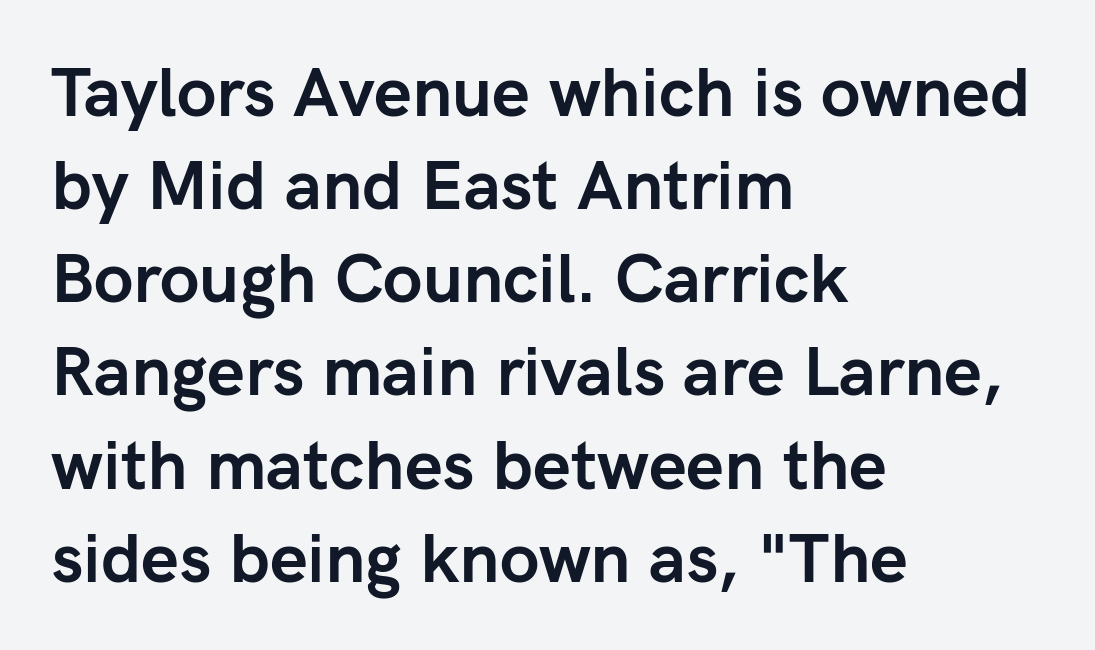
The image shows 68 px semibold sans-serif type, upright; set left-aligned, normal line spacing (1.37x), normal letter spacing, not underlined; low stroke contrast and a medium x-height.
